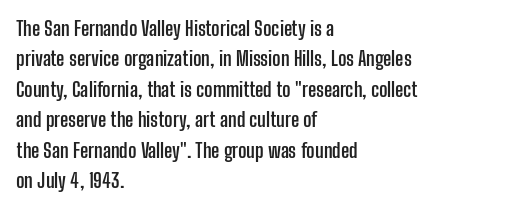
The image shows 20 px bold type, upright; set left-aligned, normal line spacing (1.52x), normal letter spacing, not underlined.
